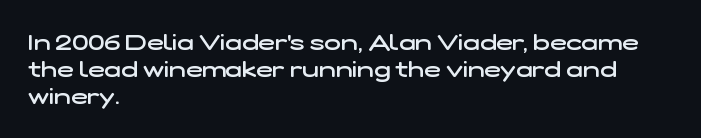
Q: Is the text bold? A: Semi-bold.
Q: Is the text underlined? A: No.
Q: How is the paragraph aligned? A: Left-aligned.
Q: Is the spacing between letters normal or unusually wide? A: Normal.
